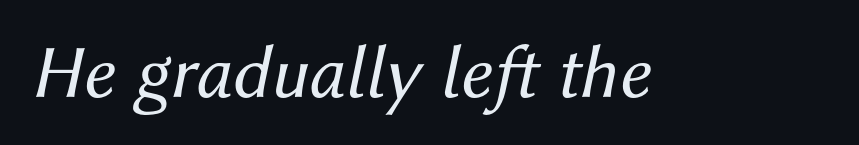
No letter is thick-stroked: the sample isn't bold. Characters are canted at an angle relative to the baseline's perpendicular. Inter-character spacing is left at the font's built-in metrics. A bare baseline throughout the passage.
